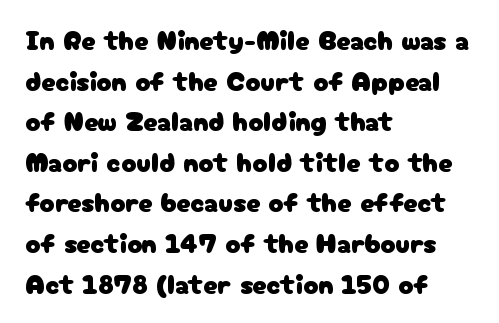
The rendering uses natural spacing where letterforms have individual widths. These lines were composed using upright roman letters. Observe the ordinary spacing: letters are neighbours, not strangers. The block of text has a typical density, with ordinary space between rows. Unlike a traditional serif, this face leaves its strokes unadorned. Honestly, there is no underline to notice here at all.
